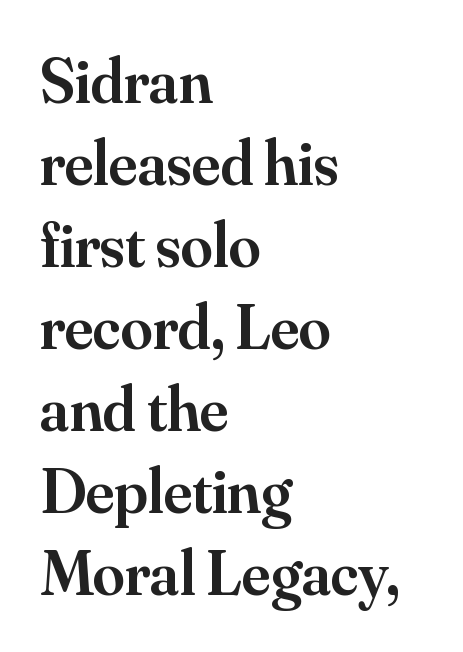
The image shows 64 px semibold serif type, upright; set left-aligned, normal line spacing (1.28x), normal letter spacing, not underlined; medium stroke contrast and a small x-height.
